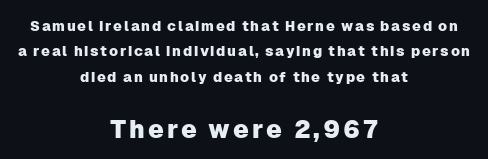
{"italic": "no", "underline": "no", "align": "center", "line_spacing_ratio": 1.81, "larger_block": "second", "size_ratio": 1.79, "glyph_px": 25}
